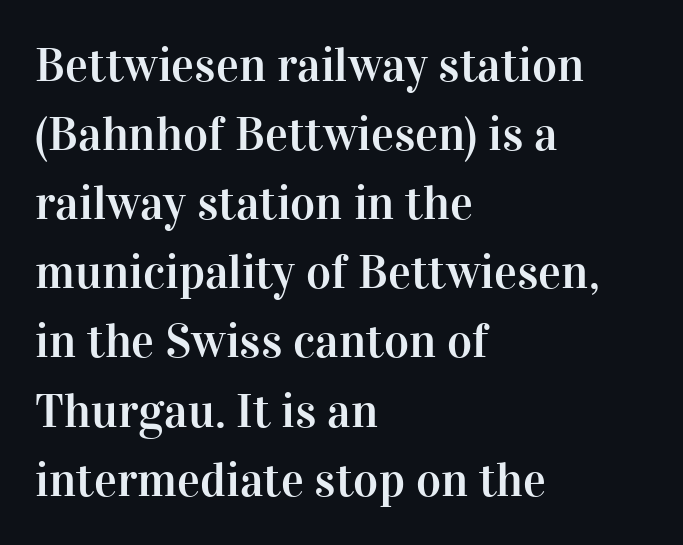
The image shows 48 px serif type, upright; set left-aligned, normal line spacing (1.44x), normal letter spacing, not underlined; high stroke contrast and a medium x-height.
